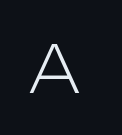
{"serif": "no", "italic": "no", "bold": "no", "weight": "light", "width": "wide", "stroke_contrast": "low", "x_height": "medium", "monospaced": "no", "underline": "no", "letter_spacing": "wide", "letter_spacing_em": 0.41, "glyph_px": 69}
